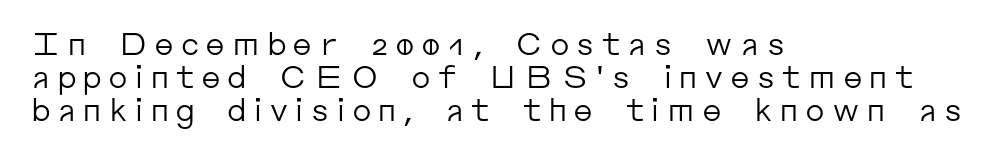
This sample has the flowing, uneven cadence of proportional lettering. The passage shown stacks its lines with hardly any gap. Every stem runs plumb, perpendicular to the baseline. Has an underline been added? It has not.
